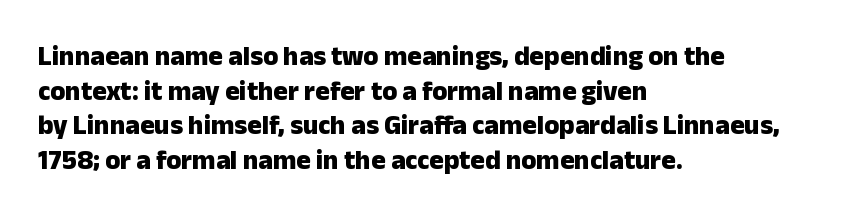
{"italic": "no", "bold": "yes", "underline": "no", "align": "left", "line_spacing": "normal", "line_spacing_ratio": 1.28, "letter_spacing": "normal", "letter_spacing_em": 0.0, "glyph_px": 27}
